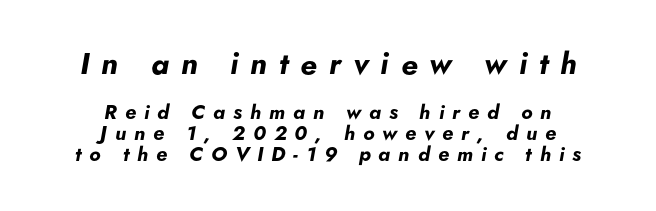
The image shows 30 px bold type, italic (leaning right); set centered, tight line spacing (1.06x), unusually wide letter spacing (+0.4 em), not underlined; the first (top) block is 1.5x larger; low stroke contrast and a small x-height.
